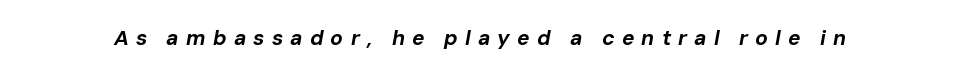
The image shows 21 px bold type, italic (leaning right); set unusually wide letter spacing (+0.34 em), not underlined.
